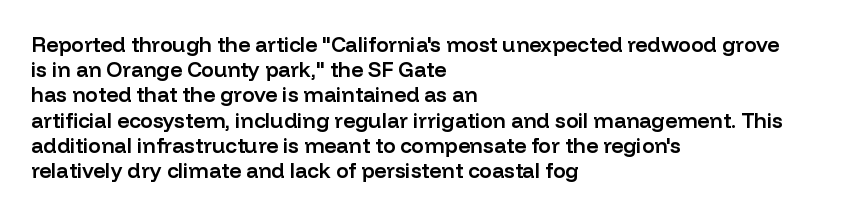
{"italic": "no", "bold": "semi", "underline": "no", "align": "left", "line_spacing_ratio": 1.2, "letter_spacing": "normal", "letter_spacing_em": 0.0, "glyph_px": 21}
